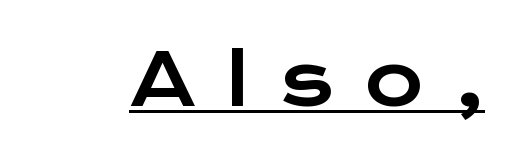
Q: Is the text italic (slanted)? A: No, it is upright.
Q: Is the typeface a serif or a sans-serif typeface? A: Sans-serif.
Q: Is the text underlined? A: Yes.
Q: Is the spacing between letters normal or unusually wide? A: Unusually wide.
Q: Width (condensed, normal, or wide)? A: Wide.
Q: Stroke contrast? A: Low.
Q: x-height? A: Medium.
Q: Monospaced? A: No.
